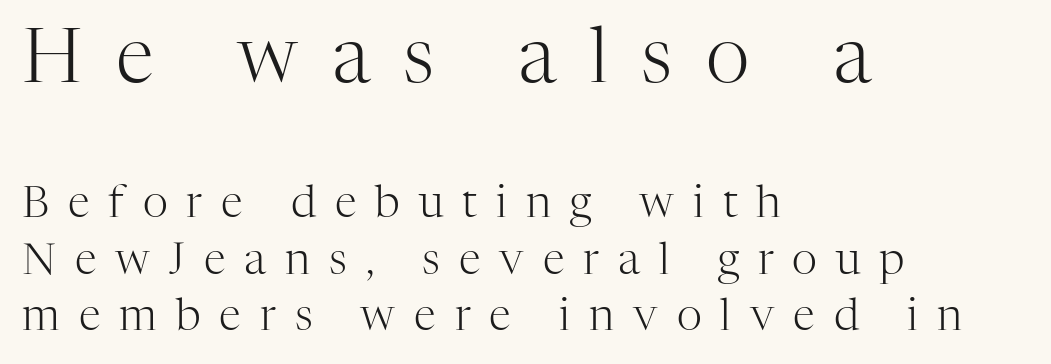
{"serif": "yes", "italic": "no", "bold": "no", "weight": "light", "width": "normal", "stroke_contrast": "high", "x_height": "medium", "monospaced": "no", "underline": "no", "align": "left", "line_spacing": "normal", "line_spacing_ratio": 1.29, "letter_spacing": "wide", "letter_spacing_em": 0.43, "larger_block": "first", "size_ratio": 1.75, "glyph_px": 77}
